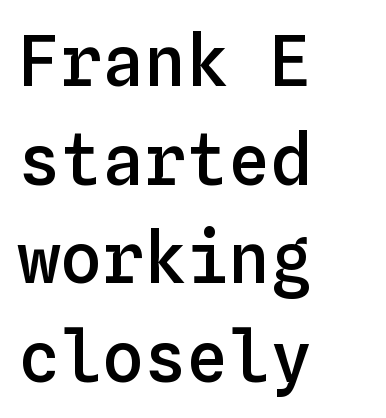
{"italic": "no", "bold": "semi", "weight": "semibold", "width": "normal", "stroke_contrast": "low", "x_height": "medium", "monospaced": "yes", "underline": "no", "align": "left", "line_spacing": "normal", "line_spacing_ratio": 1.41, "letter_spacing": "normal", "letter_spacing_em": 0.0, "glyph_px": 70}
